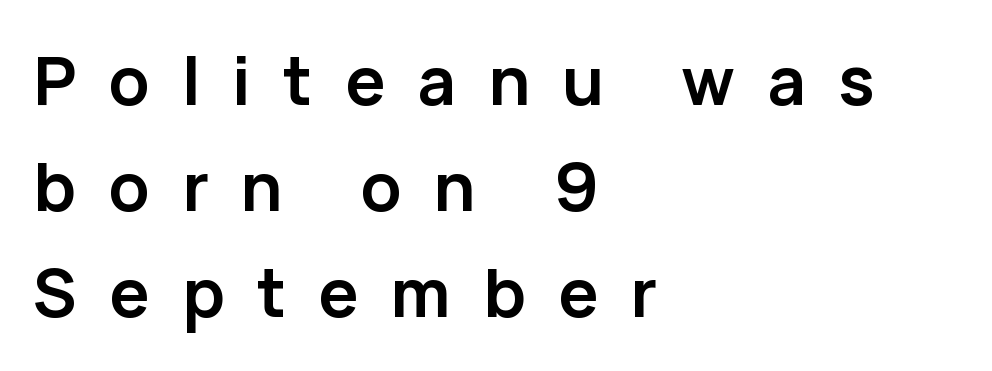
The image shows 67 px semibold sans-serif type, upright; set left-aligned, normal line spacing (1.58x), unusually wide letter spacing (+0.48 em), not underlined; low stroke contrast and a medium x-height.
